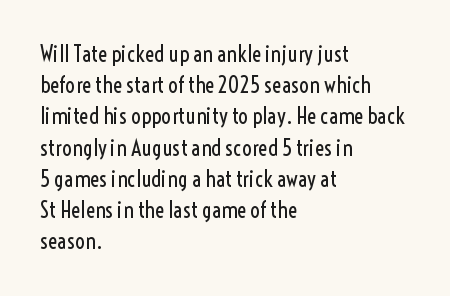
{"italic": "no", "bold": "no", "underline": "no", "align": "left", "line_spacing": "normal", "line_spacing_ratio": 1.42, "letter_spacing": "normal", "letter_spacing_em": 0.0, "glyph_px": 22}
